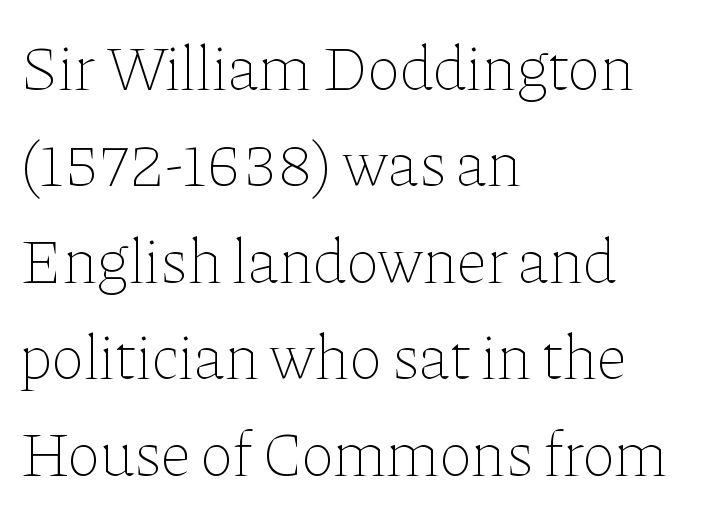
The image shows 63 px thin type, upright; set left-aligned, normal line spacing (1.53x), normal letter spacing, not underlined; low stroke contrast and a medium x-height.
